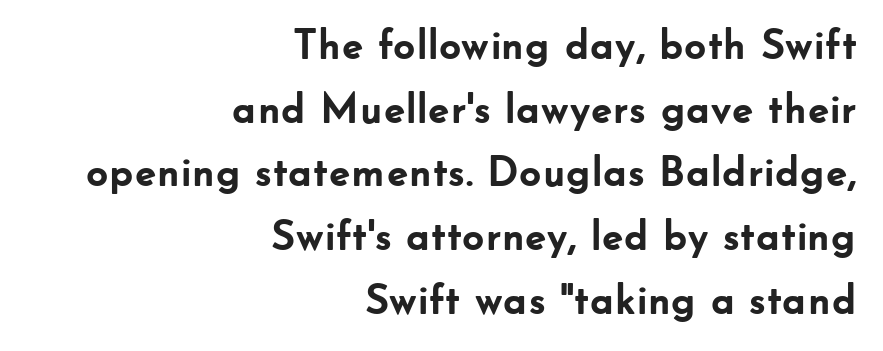
Q: Is the text bold? A: Yes.
Q: Is the text italic (slanted)? A: No, it is upright.
Q: Is the typeface a serif or a sans-serif typeface? A: Sans-serif.
Q: Is the text underlined? A: No.
Q: How is the paragraph aligned? A: Right-aligned.
Q: Is the spacing between letters normal or unusually wide? A: Normal.
Q: Is the spacing between lines tight, normal or loose? A: Normal.
Q: Width (condensed, normal, or wide)? A: Normal.
Q: Stroke contrast? A: Low.
Q: x-height? A: Small.
Q: Monospaced? A: No.
